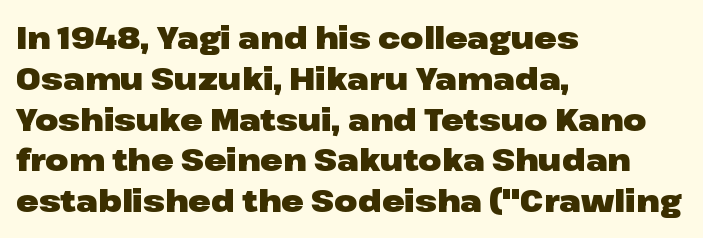
The image shows 30 px heavy, wide sans-serif type, upright; set left-aligned, normal line spacing (1.36x), normal letter spacing, not underlined; low stroke contrast and a medium x-height.
